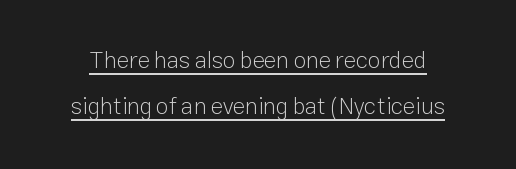
Q: Is the text bold? A: No.
Q: Is the text italic (slanted)? A: No, it is upright.
Q: Is the text underlined? A: Yes.
Q: Is the spacing between letters normal or unusually wide? A: Normal.
Q: Is the spacing between lines tight, normal or loose? A: Loose.
